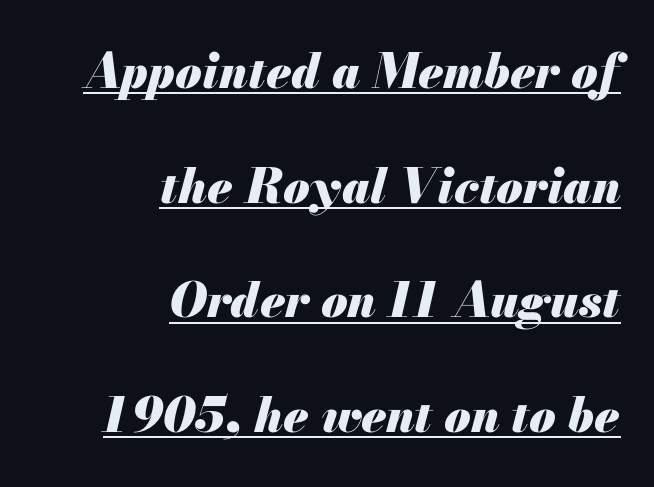
The image shows 48 px heavy type, italic (leaning right); set right-aligned, loose line spacing (2.39x), normal letter spacing, underlined; medium stroke contrast and a small x-height.
